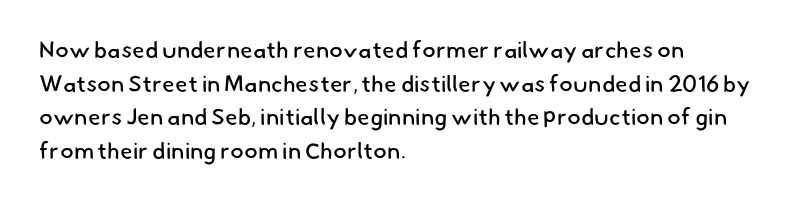
Q: Is the text bold? A: No.
Q: Is the text underlined? A: No.
Q: How is the paragraph aligned? A: Left-aligned.
Q: Is the spacing between letters normal or unusually wide? A: Normal.
Q: Is the spacing between lines tight, normal or loose? A: Normal.
